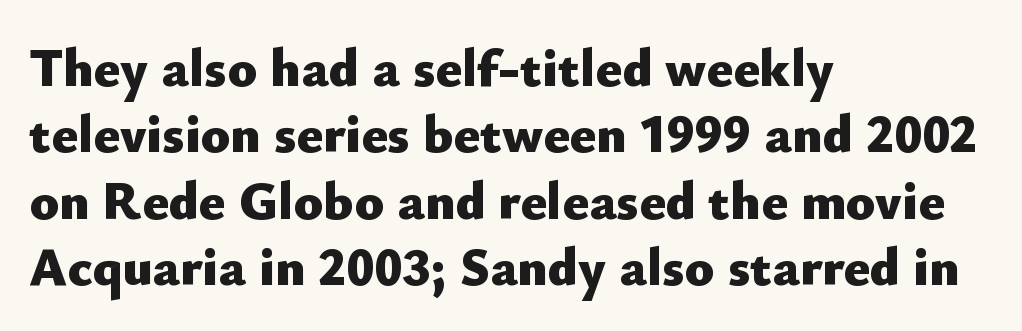
The image shows 54 px heavy sans-serif type, upright; set left-aligned, line spacing 1.23x, normal letter spacing, not underlined; low stroke contrast and a small x-height.
